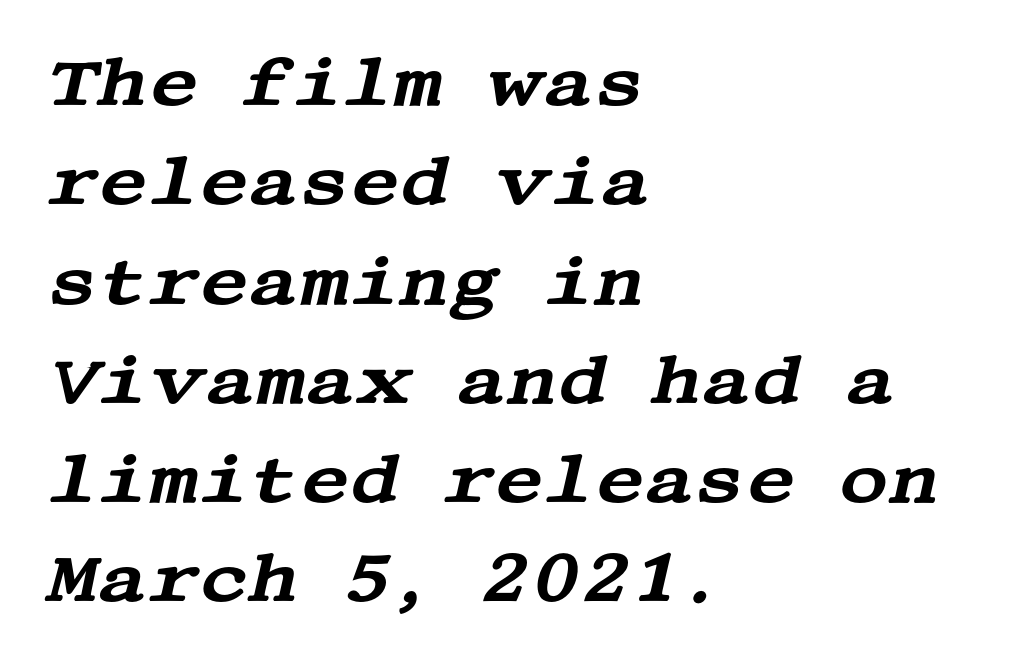
Horizontally, the lines are justified to the leading edge only. The letters carry serifs — small finishing strokes at the ends of their stems. Beneath every word, the page is bare. There's an unmistakable incline to the writing here.
